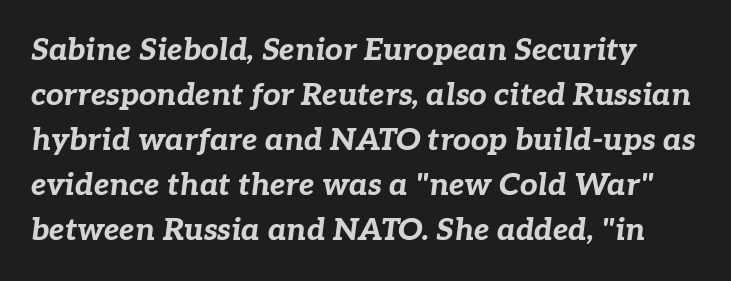
Q: Is the text bold? A: Yes.
Q: Is the text italic (slanted)? A: Yes, it leans right by about 7 degrees.
Q: Is the text underlined? A: No.
Q: Is the spacing between letters normal or unusually wide? A: Normal.
Q: Is the spacing between lines tight, normal or loose? A: Normal.
Q: Width (condensed, normal, or wide)? A: Normal.
Q: Stroke contrast? A: Low.
Q: x-height? A: Medium.
Q: Monospaced? A: No.
